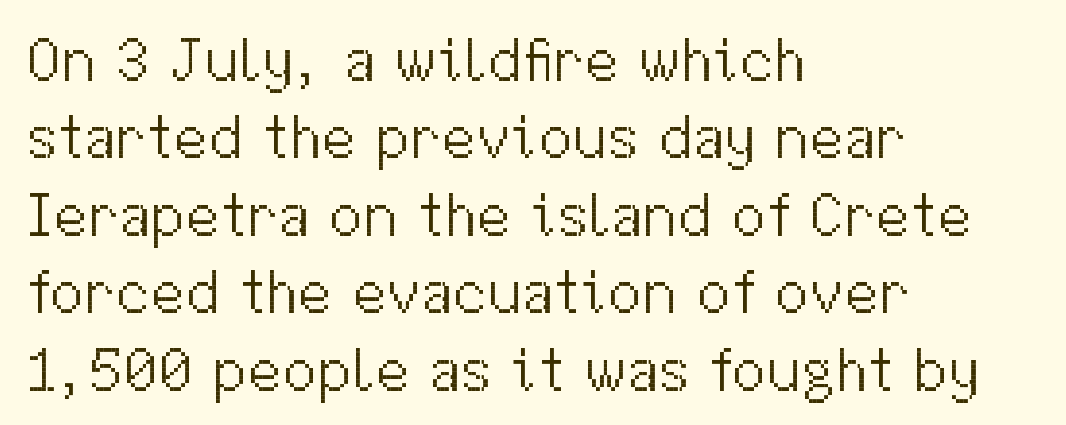
The image shows 62 px light sans-serif type, upright; set left-aligned, normal line spacing (1.25x), normal letter spacing, not underlined; medium stroke contrast and a medium x-height.
